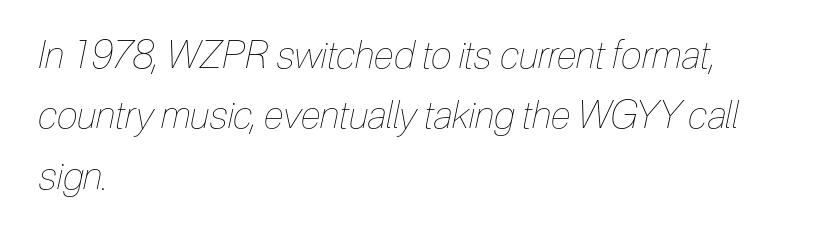
Q: Is the text bold? A: No.
Q: Is the text italic (slanted)? A: Yes, it leans right by about 12 degrees.
Q: Is the text underlined? A: No.
Q: How is the paragraph aligned? A: Left-aligned.
Q: Is the spacing between letters normal or unusually wide? A: Normal.
Q: Is the spacing between lines tight, normal or loose? A: Normal.
Q: Width (condensed, normal, or wide)? A: Condensed.
Q: Stroke contrast? A: Low.
Q: x-height? A: Medium.
Q: Monospaced? A: No.
